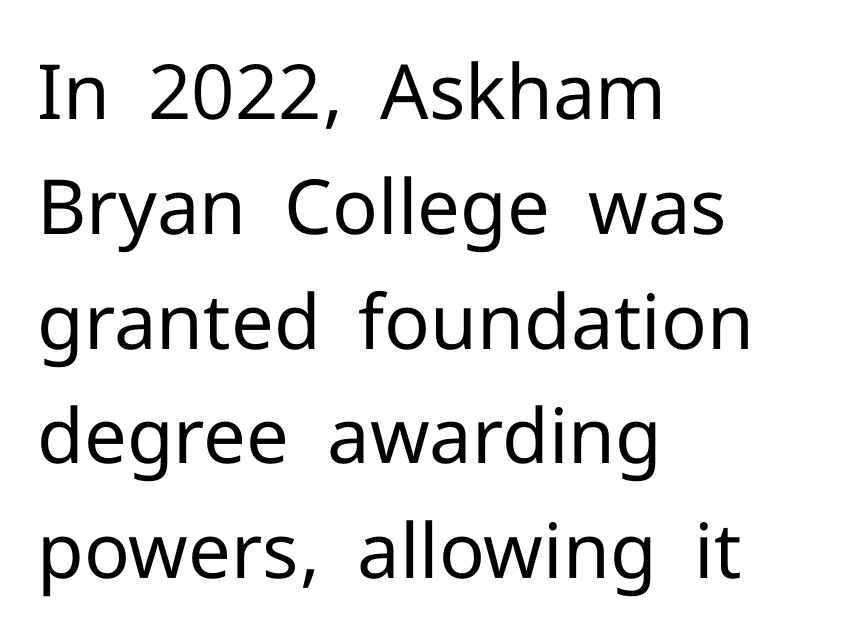
{"serif": "no", "italic": "no", "bold": "no", "weight": "regular", "width": "normal", "stroke_contrast": "low", "x_height": "medium", "monospaced": "no", "underline": "no", "align": "left", "line_spacing": "normal", "line_spacing_ratio": 1.51, "letter_spacing": "normal", "letter_spacing_em": 0.0, "glyph_px": 76}
